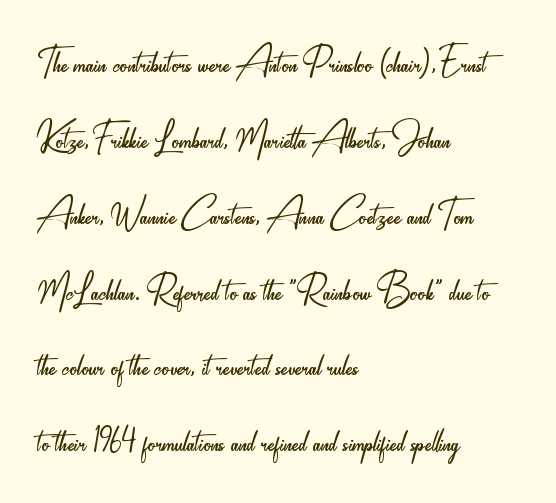
Q: Is the text bold? A: No.
Q: Is the text italic (slanted)? A: Yes.
Q: Is the typeface a serif or a sans-serif typeface? A: Sans-serif.
Q: Is the text underlined? A: No.
Q: How is the paragraph aligned? A: Left-aligned.
Q: Is the spacing between letters normal or unusually wide? A: Normal.
Q: Is the spacing between lines tight, normal or loose? A: Normal.
Q: Width (condensed, normal, or wide)? A: Condensed.
Q: Stroke contrast? A: Low.
Q: x-height? A: Small.
Q: Monospaced? A: No.
